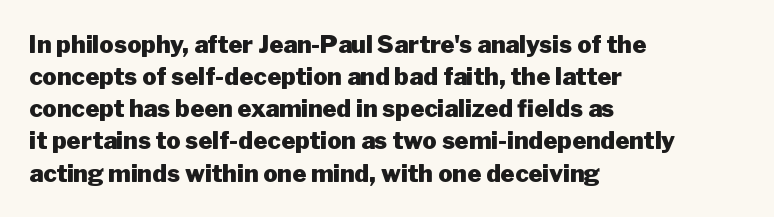
The image shows 24 px bold type, upright; set left-aligned, normal line spacing (1.34x), normal letter spacing, not underlined.
